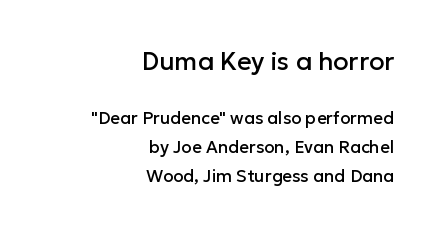
Q: Is the text italic (slanted)? A: No, it is upright.
Q: Is the text underlined? A: No.
Q: How is the paragraph aligned? A: Right-aligned.
Q: Is the spacing between letters normal or unusually wide? A: Normal.
Q: Is the spacing between lines tight, normal or loose? A: Normal.
Q: Which block of text is set in a larger size, the first (top) or the second (bottom)? A: The first (top) one.
